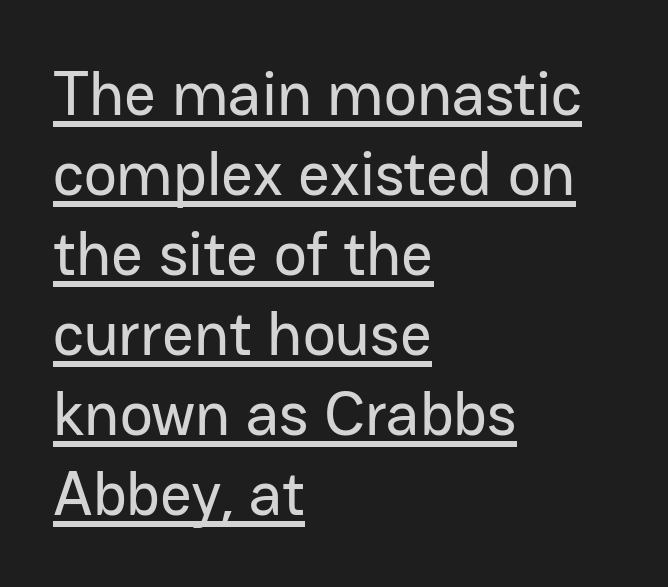
The image shows 62 px sans-serif type, upright; set left-aligned, normal line spacing (1.29x), normal letter spacing, underlined; low stroke contrast and a medium x-height.
